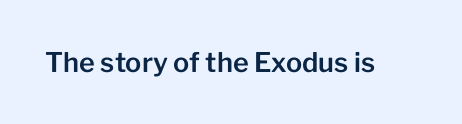
{"italic": "no", "underline": "no", "letter_spacing": "normal", "letter_spacing_em": 0.0, "glyph_px": 27}
